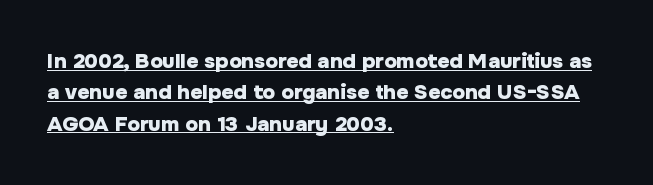
Casual observation: everything's shoved over to the left. Style check: upright. Whoever set this chose a conventional vertical rhythm. Typographic density is high because the face is bold.
